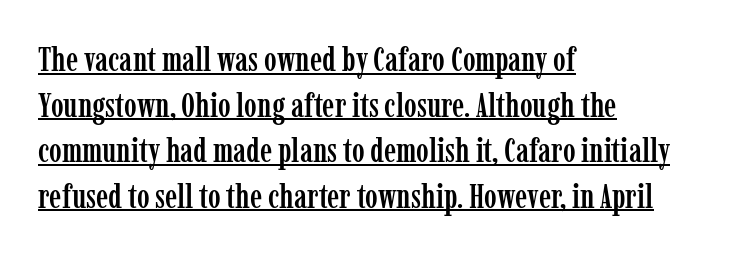
Underline: present. The type is set solid horizontally, with unmodified tracking. The passage shown is typed in a proportional face where columns would drift. Quick note: interline space is typical. This sample uses a serif face.
